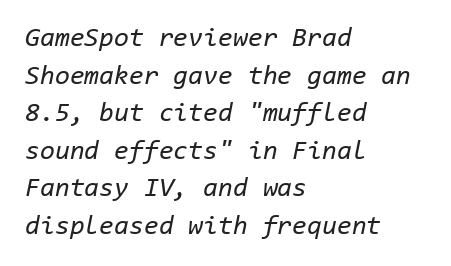
The image shows 27 px text type, italic (leaning right); set left-aligned, normal line spacing (1.39x), normal letter spacing, not underlined.
